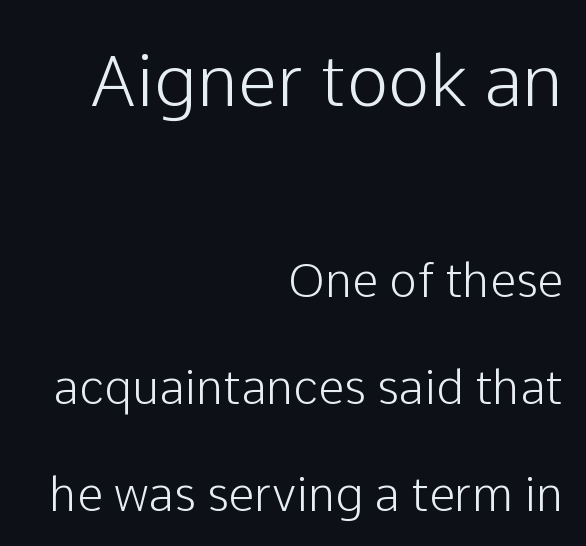
The passage shown has conventional tracking throughout. The ragged edge is on the left, which tells us the setting is flush right. Between these two stacked blocks, the higher one wins on size. A typesetter would call this leading open, well beyond the default.
